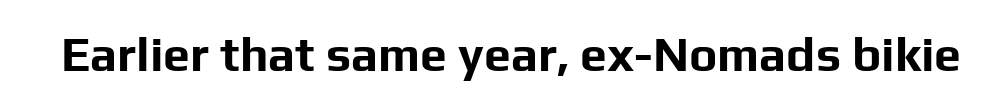
The image shows 48 px bold sans-serif type, upright; set normal letter spacing, not underlined; low stroke contrast and a medium x-height.
